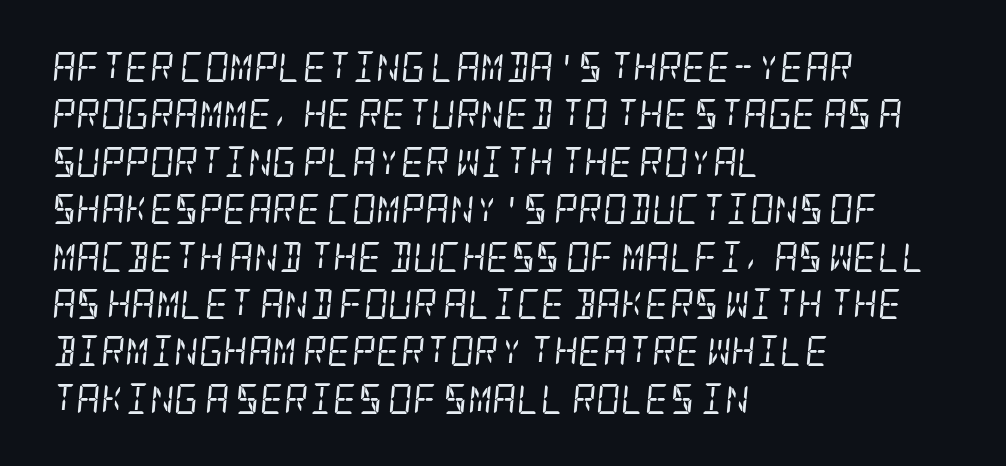
Compared with ordinary roman type, these characters are visibly tilted. The weight tops out at a normal text grade. Standard letterfit; no display-style spreading of the glyphs. Regular leading. Yep, those are serifs on the letters.
